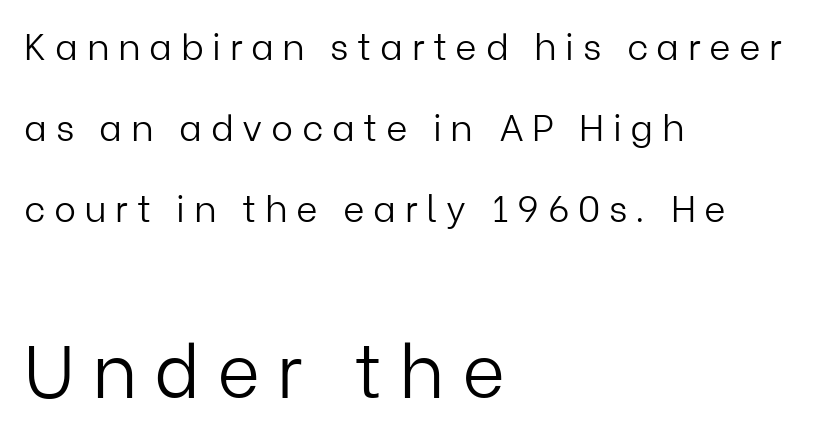
This sample trades compactness for vertical openness between lines. Left-aligned paragraph, ragged on the right. In terms of letterform style, serifs are entirely absent. No word sits above an underline. The passage shown is typed in a proportional face where columns would drift.
